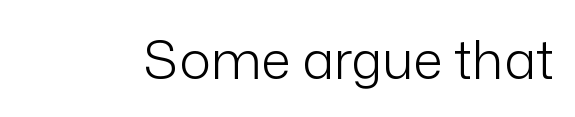
{"serif": "no", "italic": "no", "bold": "no", "weight": "light", "width": "normal", "stroke_contrast": "low", "x_height": "medium", "monospaced": "no", "underline": "no", "letter_spacing": "normal", "letter_spacing_em": 0.0, "glyph_px": 53}
